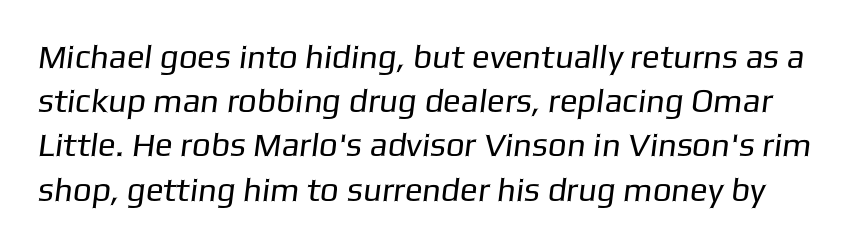
Q: Is the text bold? A: No.
Q: Is the typeface a serif or a sans-serif typeface? A: Sans-serif.
Q: Is the text underlined? A: No.
Q: Is the spacing between letters normal or unusually wide? A: Normal.
Q: Is the spacing between lines tight, normal or loose? A: Normal.
Q: Width (condensed, normal, or wide)? A: Normal.
Q: Stroke contrast? A: Low.
Q: x-height? A: Medium.
Q: Monospaced? A: No.
